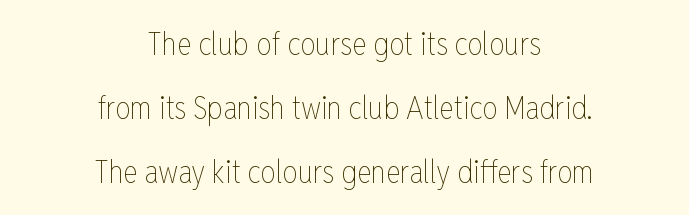
{"italic": "no", "bold": "no", "weight": "thin", "width": "condensed", "stroke_contrast": "low", "x_height": "medium", "monospaced": "no", "underline": "no", "align": "center", "line_spacing": "loose", "line_spacing_ratio": 2.06, "letter_spacing": "normal", "letter_spacing_em": 0.0, "glyph_px": 31}
